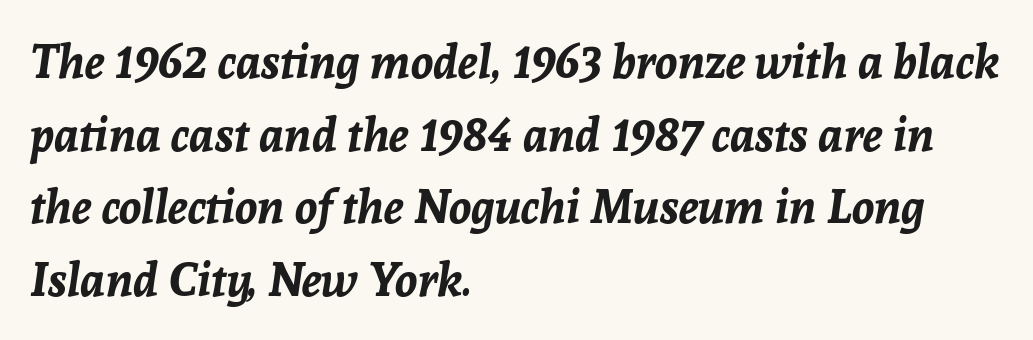
The image shows 46 px bold type, italic (leaning right); set left-aligned, normal line spacing (1.58x), normal letter spacing, not underlined; low stroke contrast and a medium x-height.
